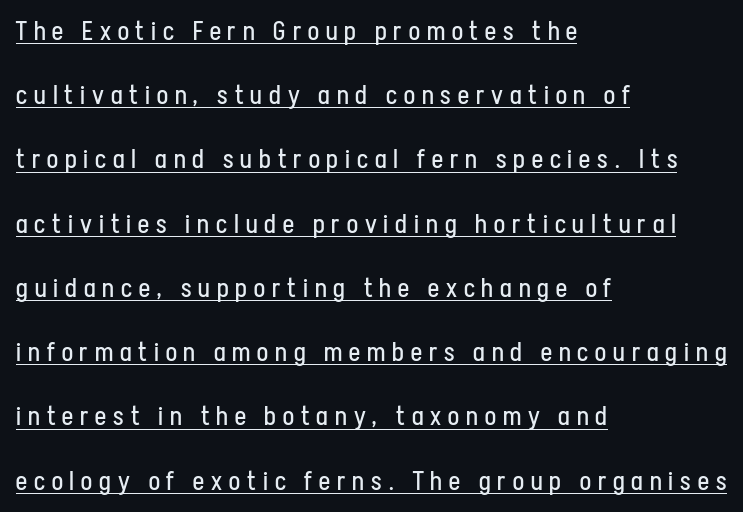
The image shows 26 px text type, upright; set left-aligned, loose line spacing (2.47x), unusually wide letter spacing (+0.27 em), underlined.
